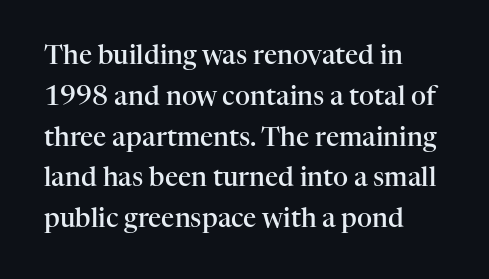
{"italic": "no", "bold": "semi", "underline": "no", "align": "left", "line_spacing": "normal", "line_spacing_ratio": 1.57, "letter_spacing": "normal", "letter_spacing_em": 0.0, "glyph_px": 26}
